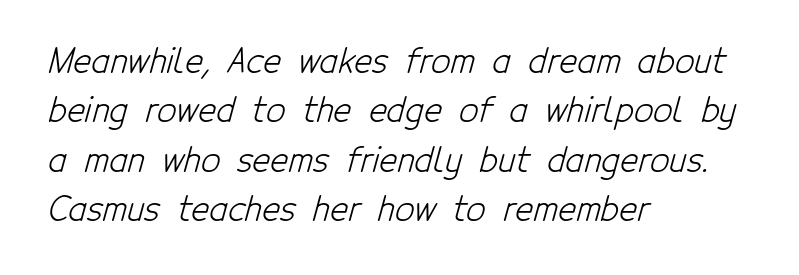
Interline gaps are of average width in this sample. No extra tracking has been applied to these lines. Teacher's note: observe the even left margin — that is flush-left alignment. The passage shown is typed in a proportional face where columns would drift.
